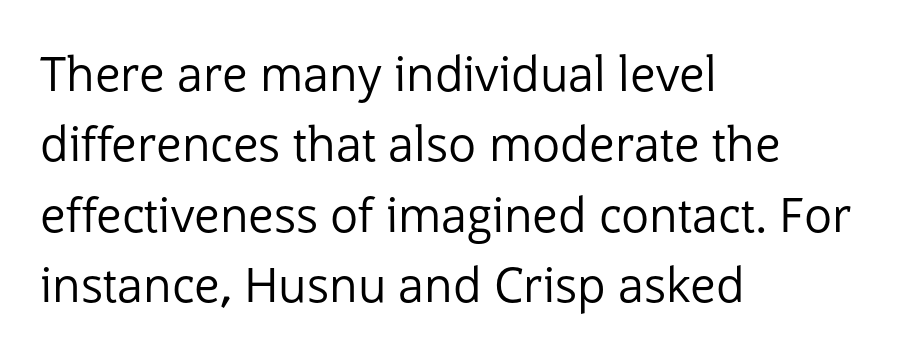
Observe the ordinary spacing: letters are neighbours, not strangers. Each stroke keeps to a modest, everyday thickness or less. The face used here is a sans, in the tradition of grotesques and geometrics. Note the varied advance widths — an 'i' is clearly narrower than an 'm'. This rendering uses left alignment, leaving the right contour irregular.
